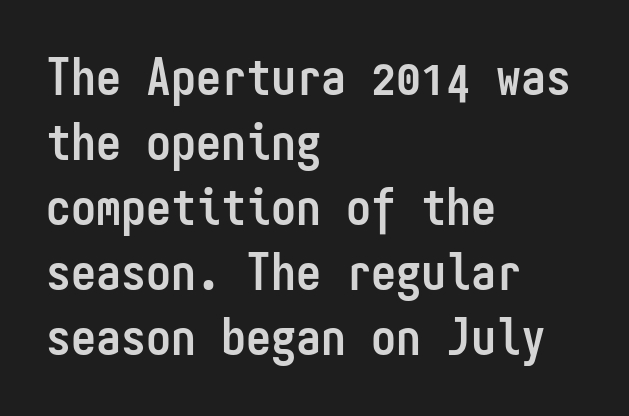
Whoever set this chose a conventional vertical rhythm. Each letter's strokes conclude bluntly, with no projecting serifs. It's the straight-up-and-down kind of type. Heavy, bold letterforms. The paragraph shown leans on its left margin.
